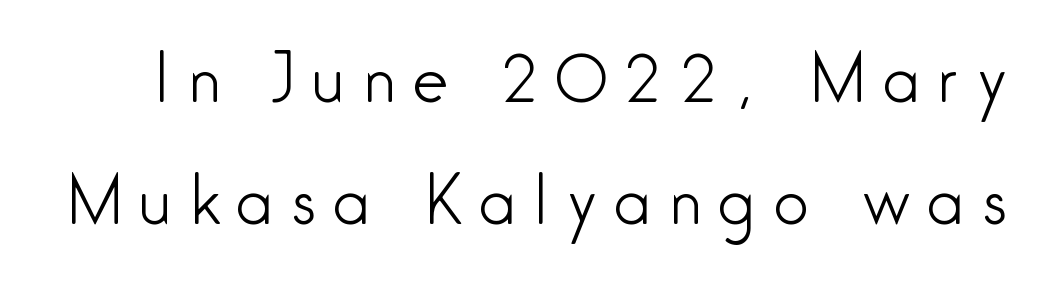
The image shows 62 px light, condensed sans-serif type, upright; set loose line spacing (1.96x), unusually wide letter spacing (+0.29 em), not underlined; low stroke contrast and a medium x-height.
